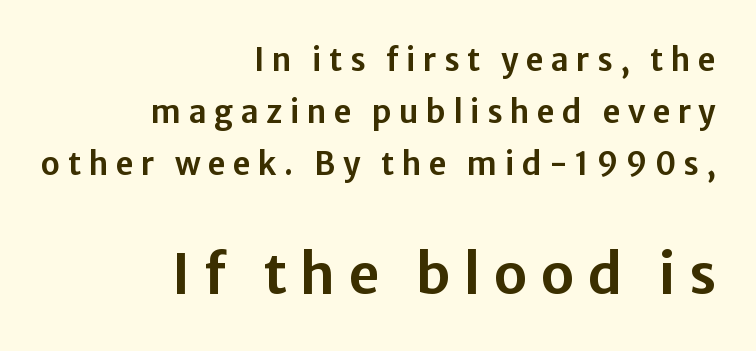
The image shows 55 px sans-serif type, upright; set right-aligned, normal line spacing (1.67x), unusually wide letter spacing (+0.24 em), not underlined; the second (bottom) block is 1.77x larger; low stroke contrast and a medium x-height.
